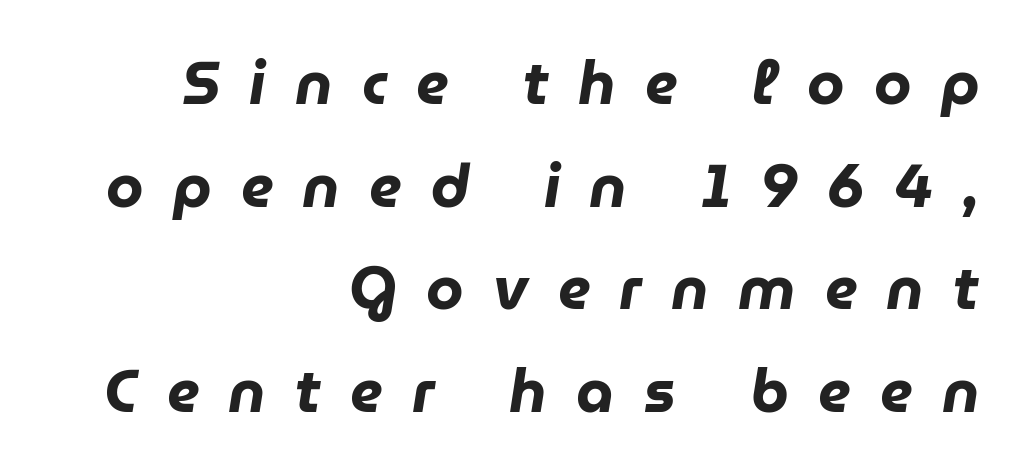
{"italic": "yes", "lean": "right", "slant_degrees": 9, "bold": "yes", "weight": "heavy", "width": "normal", "stroke_contrast": "low", "x_height": "medium", "monospaced": "no", "underline": "no", "align": "right", "line_spacing_ratio": 1.71, "letter_spacing": "wide", "letter_spacing_em": 0.49, "glyph_px": 60}
